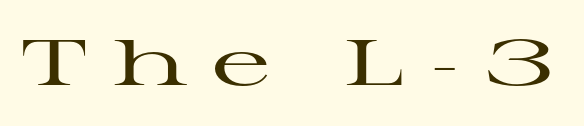
The tracking jumps out immediately: characters are airy and widely separated. Words float on clear page, feet unadorned. Think of a printed novel: that variable character pitch is what you see here. You can tell it's not italic because the verticals are truly vertical. The type family on display is of the serif kind.
